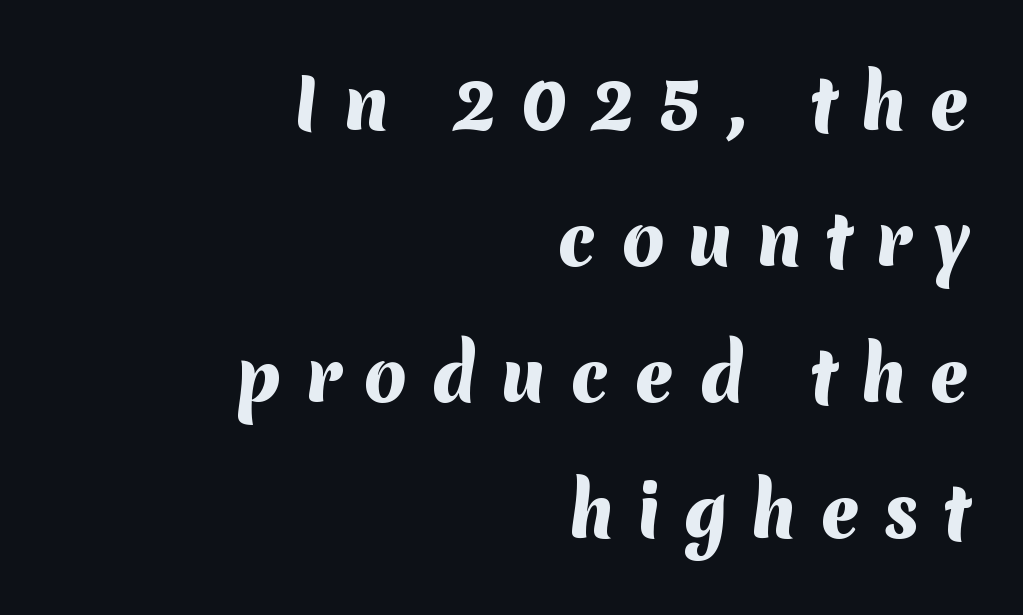
Q: Is the text bold? A: Yes.
Q: Is the typeface a serif or a sans-serif typeface? A: Sans-serif.
Q: Is the text underlined? A: No.
Q: How is the paragraph aligned? A: Right-aligned.
Q: Is the spacing between letters normal or unusually wide? A: Unusually wide.
Q: Is the spacing between lines tight, normal or loose? A: Loose.
Q: Width (condensed, normal, or wide)? A: Normal.
Q: Stroke contrast? A: Medium.
Q: x-height? A: Medium.
Q: Monospaced? A: No.
